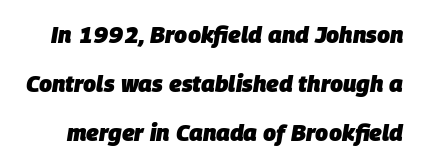
The image shows 23 px bold type, italic (leaning right); set loose line spacing (2.12x), normal letter spacing, not underlined.
